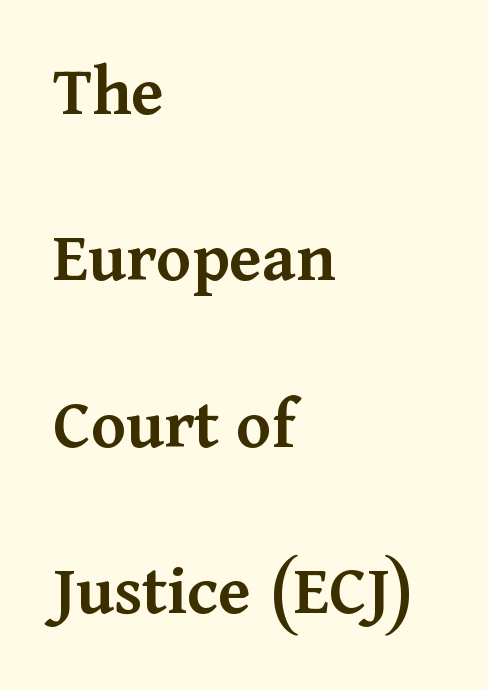
{"serif": "yes", "italic": "no", "bold": "semi", "weight": "semibold", "width": "normal", "stroke_contrast": "medium", "x_height": "medium", "monospaced": "no", "underline": "no", "align": "left", "line_spacing": "loose", "line_spacing_ratio": 2.28, "letter_spacing": "normal", "letter_spacing_em": 0.0, "glyph_px": 73}
